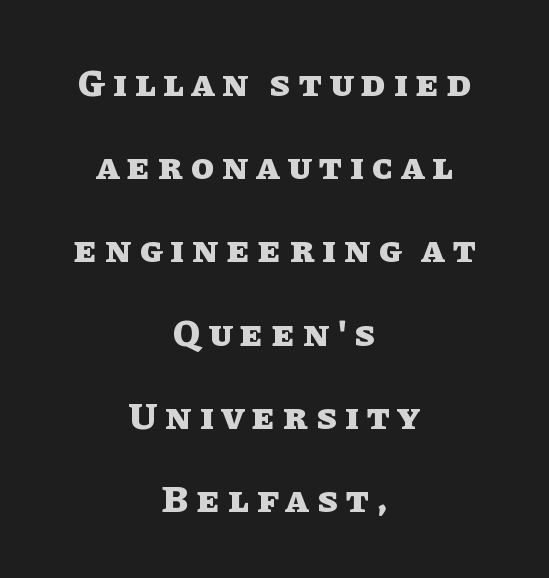
{"italic": "no", "bold": "yes", "weight": "heavy", "width": "normal", "stroke_contrast": "low", "x_height": "large", "monospaced": "no", "underline": "no", "align": "center", "line_spacing": "loose", "line_spacing_ratio": 2.19, "letter_spacing": "wide", "letter_spacing_em": 0.21, "glyph_px": 38}
